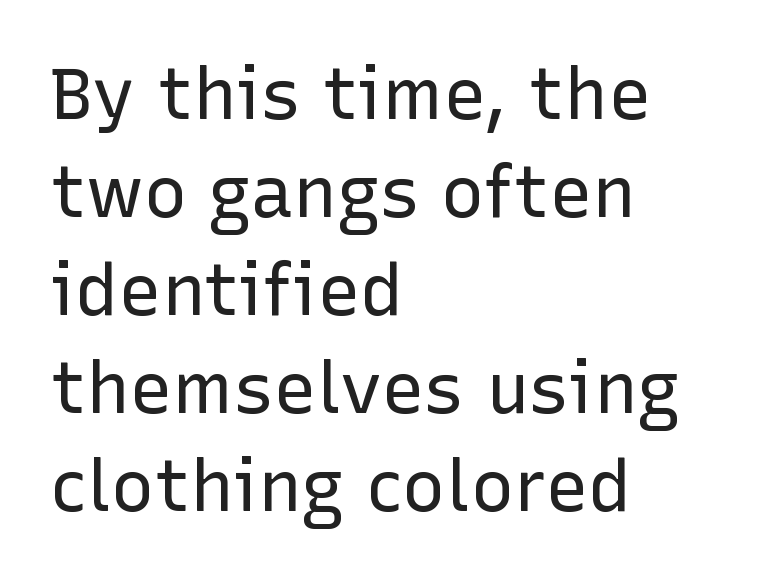
The image shows 72 px regular-weight sans-serif type, upright; set left-aligned, normal line spacing (1.36x), normal letter spacing, not underlined; low stroke contrast and a medium x-height.
